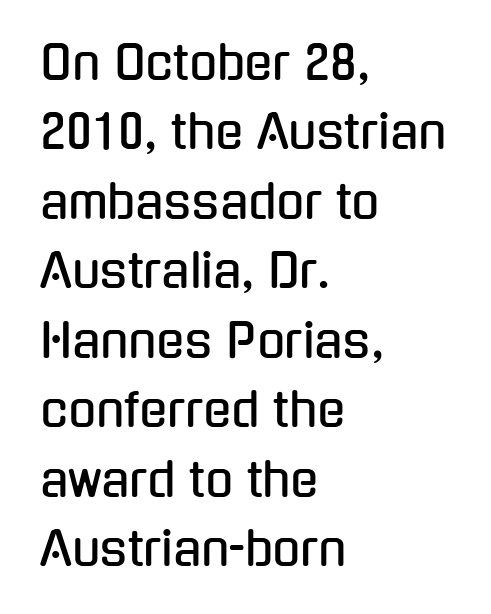
{"serif": "no", "italic": "no", "width": "condensed", "stroke_contrast": "low", "x_height": "medium", "monospaced": "no", "underline": "no", "align": "left", "line_spacing": "normal", "line_spacing_ratio": 1.51, "letter_spacing": "normal", "letter_spacing_em": 0.0, "glyph_px": 46}
